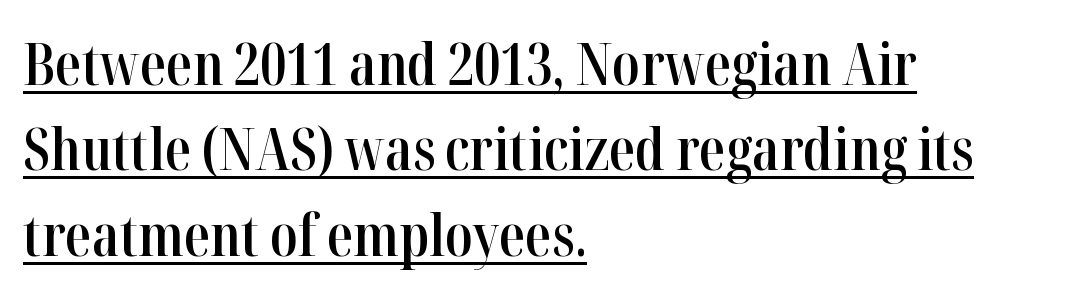
The image shows 58 px semibold, condensed serif type, upright; set left-aligned, normal line spacing (1.47x), normal letter spacing, underlined; high stroke contrast and a medium x-height.
